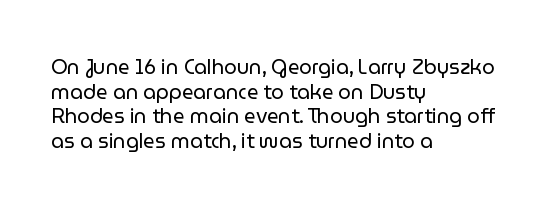
The image shows 20 px text type, upright; set left-aligned, line spacing 1.23x, normal letter spacing, not underlined.
